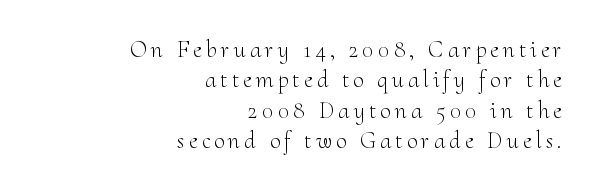
The image shows 24 px text type, upright; set right-aligned, normal line spacing (1.27x), not underlined.
